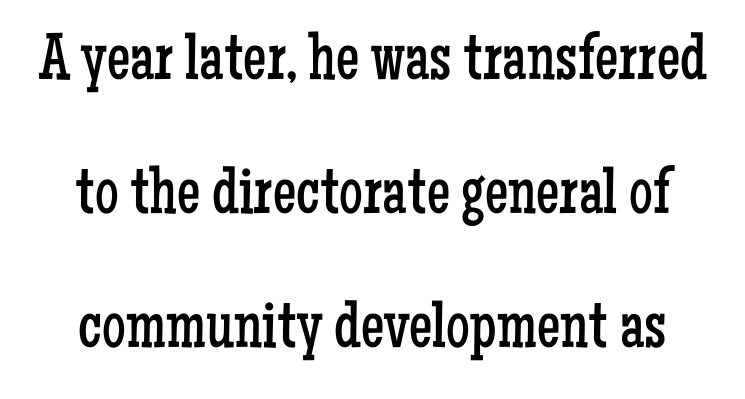
{"serif": "yes", "italic": "no", "bold": "no", "weight": "regular", "width": "condensed", "stroke_contrast": "low", "x_height": "medium", "monospaced": "no", "underline": "no", "line_spacing": "loose", "line_spacing_ratio": 2.03, "letter_spacing": "normal", "letter_spacing_em": 0.0, "glyph_px": 66}
